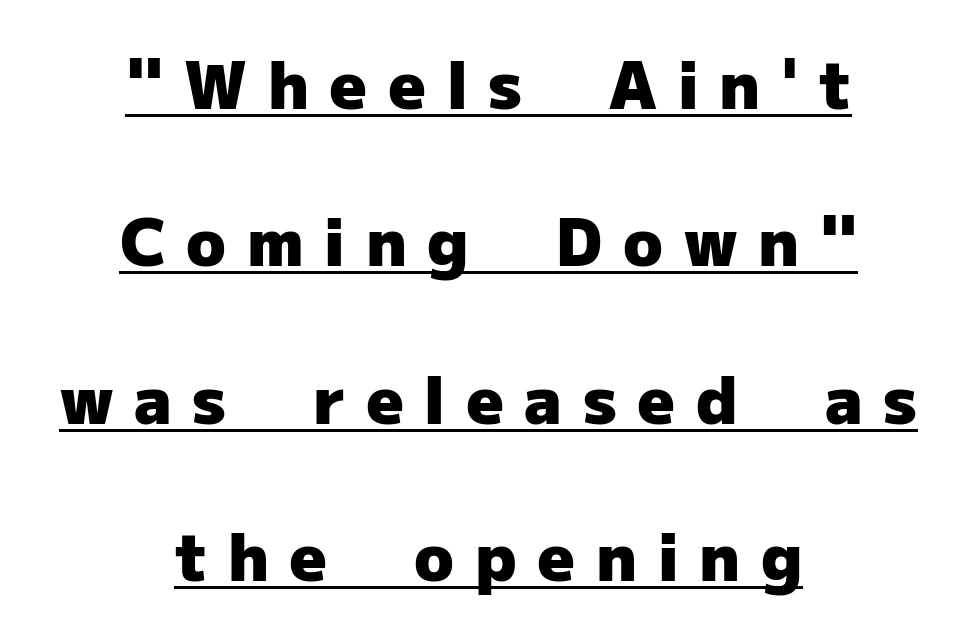
Horizontal bands of white between lines are thick stripes. Is the block centered? Yes — each line is placed symmetrically about the middle. The face used here is a sans, in the tradition of grotesques and geometrics. How are the letters spaced? Widely, with obvious added tracking. Every character sits straight up, as roman type does.
